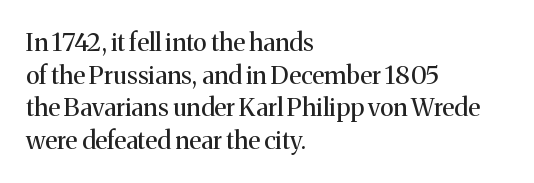
Q: Is the text bold? A: No.
Q: Is the text italic (slanted)? A: No, it is upright.
Q: Is the text underlined? A: No.
Q: How is the paragraph aligned? A: Left-aligned.
Q: Is the spacing between letters normal or unusually wide? A: Normal.
Q: Is the spacing between lines tight, normal or loose? A: Normal.
